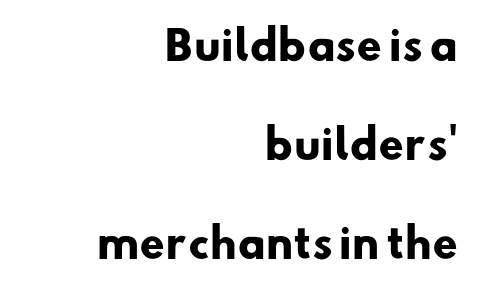
The image shows 40 px heavy sans-serif type; set right-aligned, loose line spacing (2.48x), normal letter spacing, not underlined; low stroke contrast and a small x-height.
